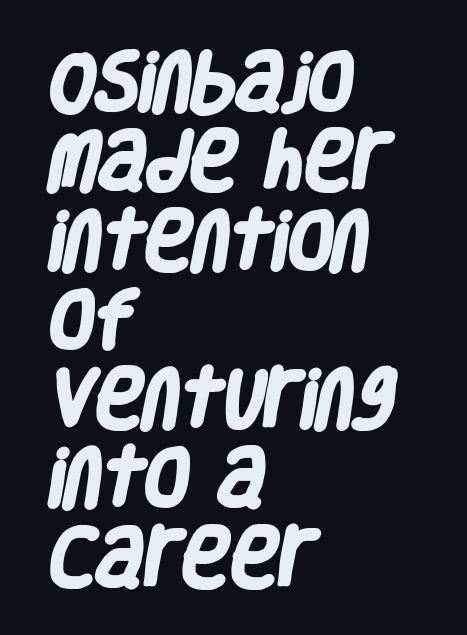
The image shows 65 px heavy, condensed sans-serif type; set left-aligned, line spacing 1.22x, normal letter spacing, not underlined; low stroke contrast and a large x-height.
